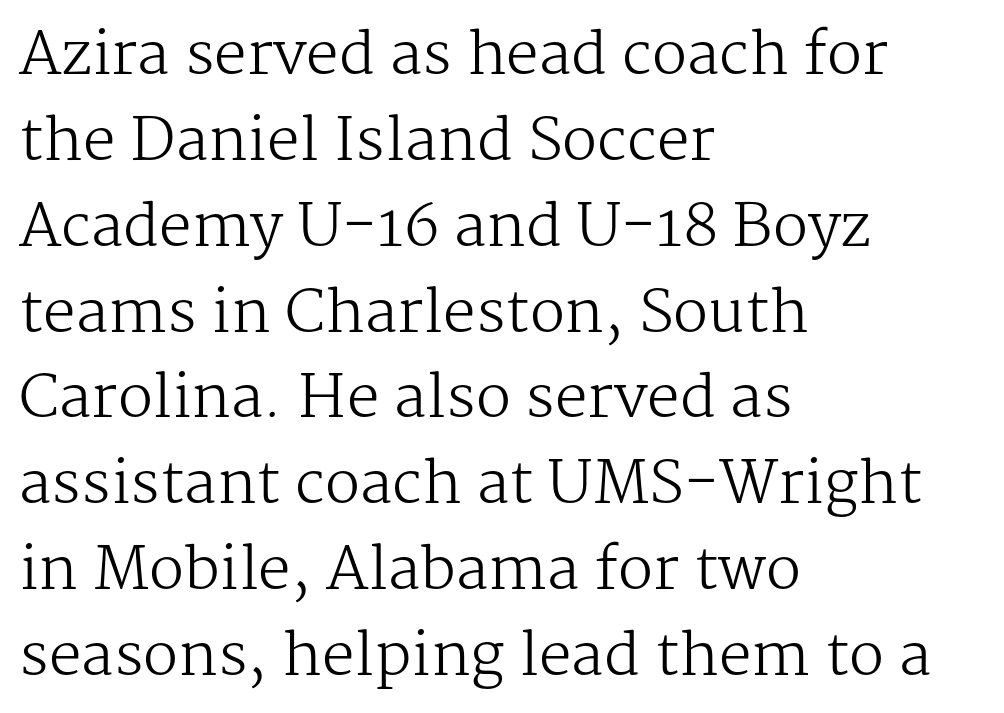
Q: Is the text bold? A: No.
Q: Is the text italic (slanted)? A: No, it is upright.
Q: Is the typeface a serif or a sans-serif typeface? A: Serif.
Q: Is the text underlined? A: No.
Q: How is the paragraph aligned? A: Left-aligned.
Q: Is the spacing between letters normal or unusually wide? A: Normal.
Q: Is the spacing between lines tight, normal or loose? A: Normal.
Q: Width (condensed, normal, or wide)? A: Normal.
Q: Stroke contrast? A: Medium.
Q: x-height? A: Medium.
Q: Monospaced? A: No.
